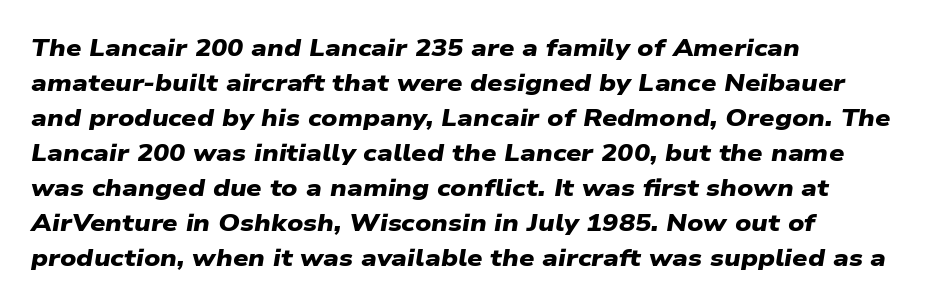
The image shows 24 px bold type; set left-aligned, normal line spacing (1.46x), normal letter spacing, not underlined.
